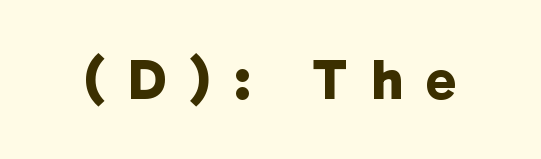
{"serif": "no", "bold": "yes", "weight": "bold", "width": "normal", "stroke_contrast": "low", "x_height": "medium", "monospaced": "no", "underline": "no", "letter_spacing": "wide", "letter_spacing_em": 0.41, "glyph_px": 58}
